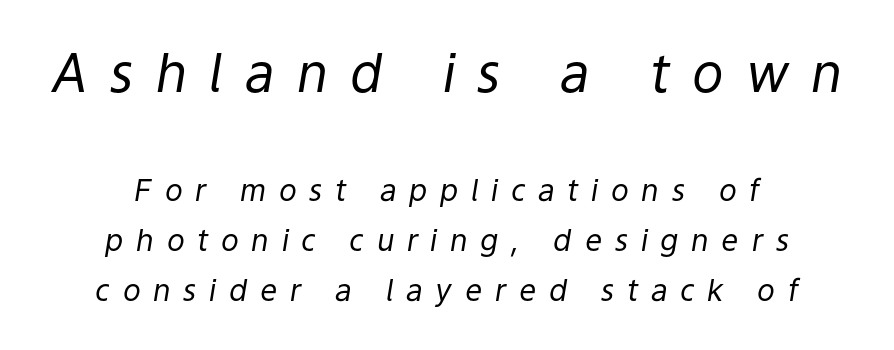
{"italic": "yes", "lean": "right", "slant_degrees": 9, "bold": "no", "weight": "regular", "width": "normal", "stroke_contrast": "low", "x_height": "medium", "monospaced": "no", "underline": "no", "align": "center", "line_spacing": "normal", "line_spacing_ratio": 1.67, "letter_spacing": "wide", "letter_spacing_em": 0.42, "larger_block": "first", "size_ratio": 1.77, "glyph_px": 53}
